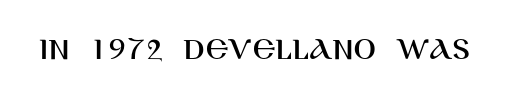
Q: Is the text italic (slanted)? A: No, it is upright.
Q: Is the typeface a serif or a sans-serif typeface? A: Sans-serif.
Q: Is the text underlined? A: No.
Q: Is the spacing between letters normal or unusually wide? A: Normal.
Q: Width (condensed, normal, or wide)? A: Normal.
Q: Stroke contrast? A: High.
Q: x-height? A: Large.
Q: Monospaced? A: No.
